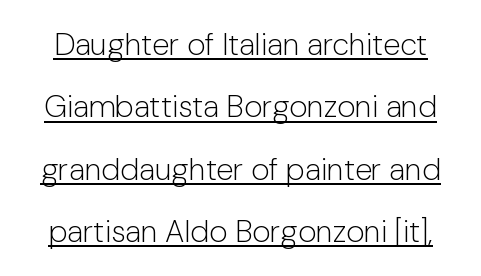
The characters display no serif detailing; their extremities are plain. The face used here appears with an underline applied. Posture: straight, roman, zero tilt. The passage shown is not bold in any degree.
